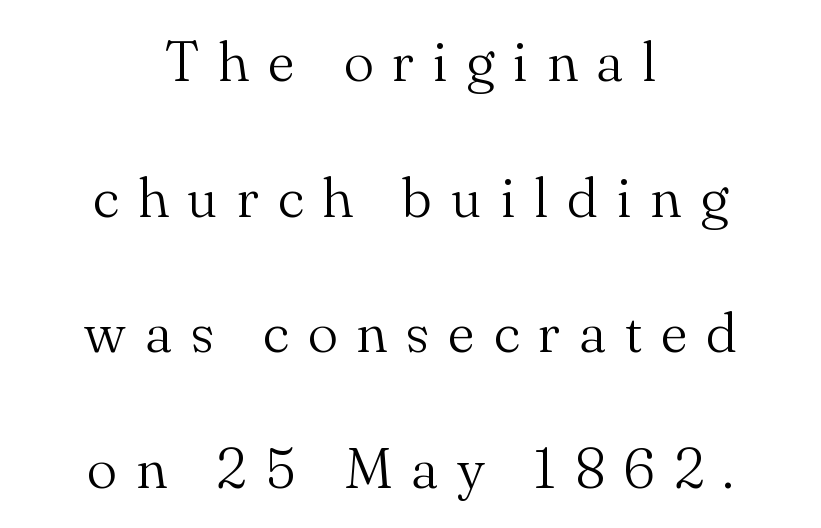
Unlike a clean sans, this face finishes its strokes with serifs. The passage shown is not underscored anywhere. Each word looks stretched out because of the extra space between its letters. Weight: regular or lighter.
